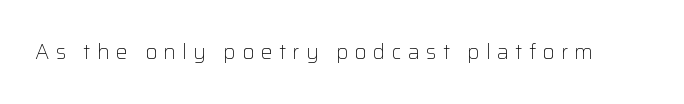
Is this a heavy cut? Hardly; it is regular or lighter. The space beneath each line is pristine and unruled. This sample uses expanded letter spacing, leaving extra air between glyphs. Do the letters lean? They stand straight.
